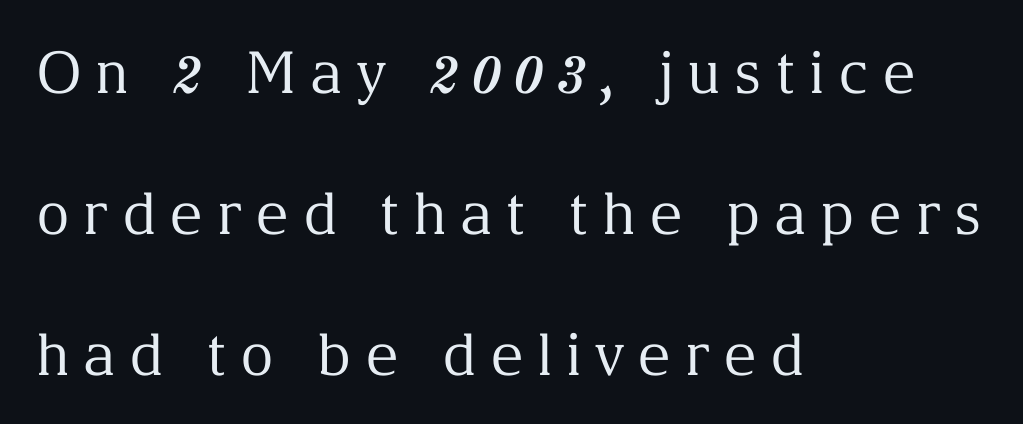
The image shows 58 px regular-weight serif type, upright; set left-aligned, loose line spacing (2.43x), unusually wide letter spacing (+0.23 em), not underlined; medium stroke contrast and a medium x-height.
